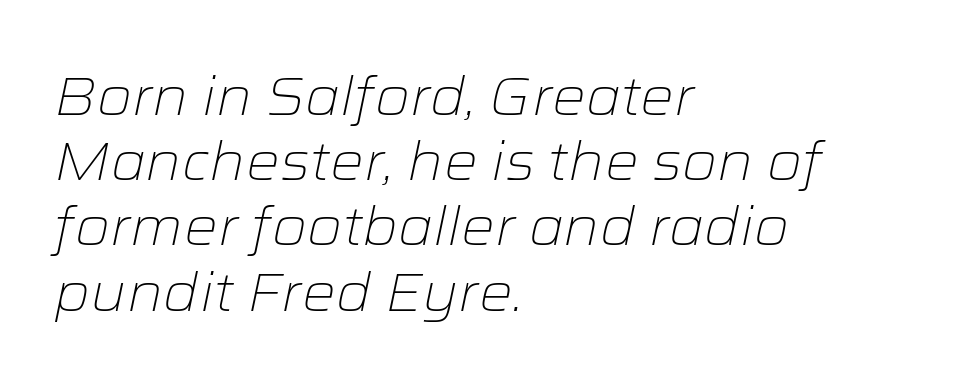
The image shows 53 px light, wide type, italic (leaning right); set left-aligned, line spacing 1.23x, normal letter spacing, not underlined; low stroke contrast and a medium x-height.
